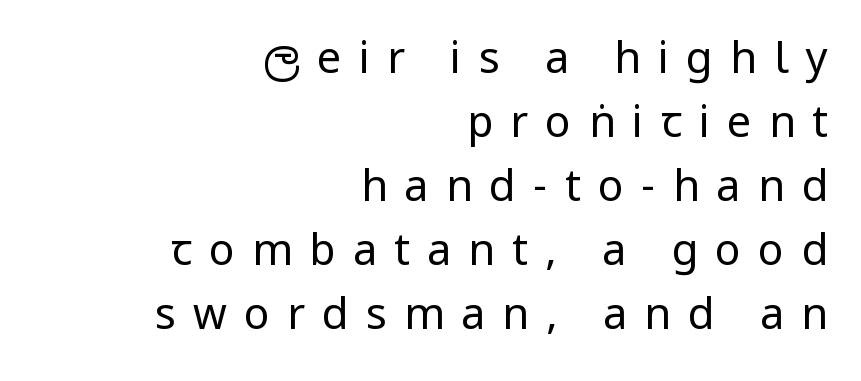
{"serif": "no", "italic": "no", "bold": "no", "weight": "regular", "width": "condensed", "stroke_contrast": "low", "underline": "no", "align": "right", "line_spacing": "normal", "line_spacing_ratio": 1.49, "letter_spacing": "wide", "letter_spacing_em": 0.4, "glyph_px": 43}
